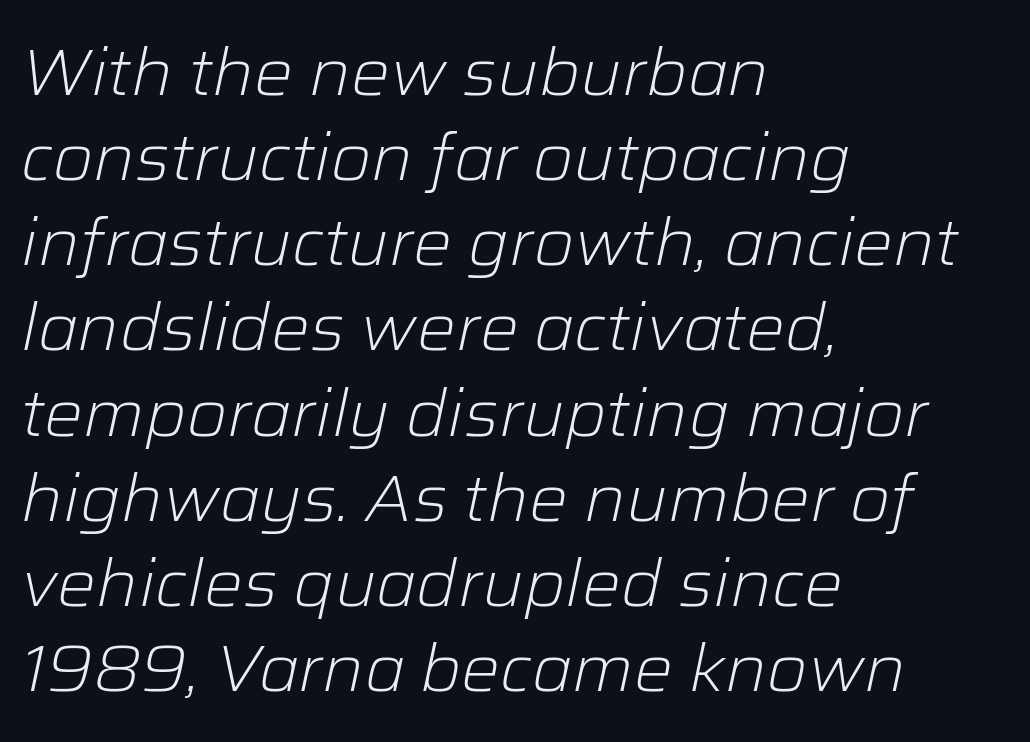
{"italic": "yes", "lean": "right", "slant_degrees": 12, "bold": "no", "weight": "light", "width": "normal", "stroke_contrast": "low", "x_height": "medium", "monospaced": "no", "underline": "no", "align": "left", "line_spacing": "normal", "line_spacing_ratio": 1.31, "letter_spacing": "normal", "letter_spacing_em": 0.0, "glyph_px": 65}
